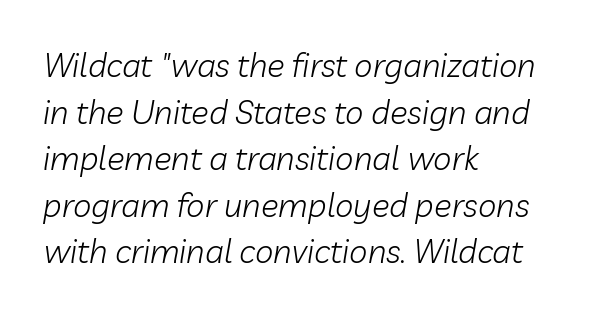
The image shows 33 px light type, italic (leaning right); set left-aligned, normal line spacing (1.41x), normal letter spacing, not underlined; low stroke contrast and a medium x-height.
